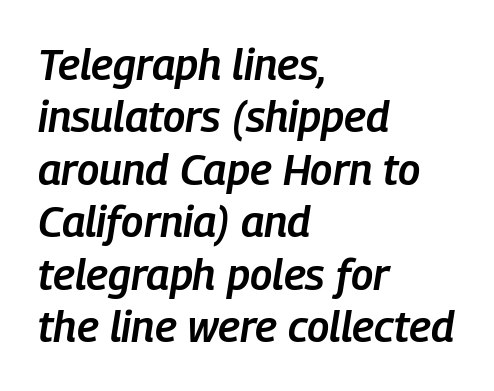
{"italic": "yes", "lean": "right", "slant_degrees": 9, "bold": "semi", "weight": "semibold", "width": "condensed", "stroke_contrast": "low", "x_height": "medium", "monospaced": "no", "underline": "no", "align": "left", "line_spacing_ratio": 1.22, "letter_spacing": "normal", "letter_spacing_em": 0.0, "glyph_px": 43}
